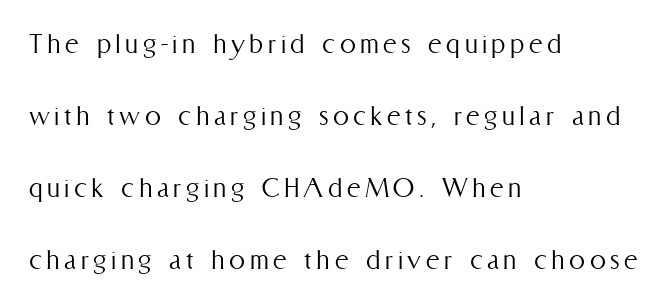
Q: Is the text bold? A: No.
Q: Is the text italic (slanted)? A: No, it is upright.
Q: Is the text underlined? A: No.
Q: How is the paragraph aligned? A: Left-aligned.
Q: Is the spacing between lines tight, normal or loose? A: Loose.
Q: Width (condensed, normal, or wide)? A: Condensed.
Q: Stroke contrast? A: Medium.
Q: x-height? A: Medium.
Q: Monospaced? A: No.
